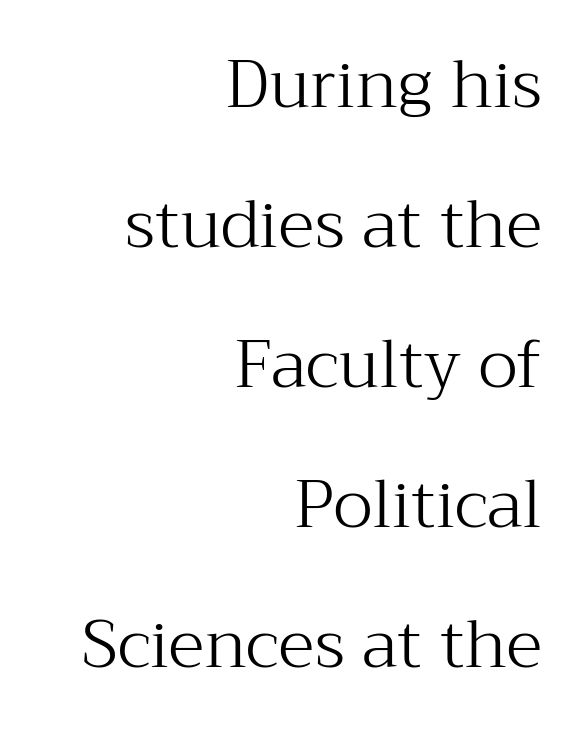
{"serif": "yes", "italic": "no", "bold": "no", "weight": "light", "width": "normal", "stroke_contrast": "medium", "x_height": "medium", "monospaced": "no", "underline": "no", "align": "right", "line_spacing": "loose", "line_spacing_ratio": 2.09, "letter_spacing": "normal", "letter_spacing_em": 0.0, "glyph_px": 67}
